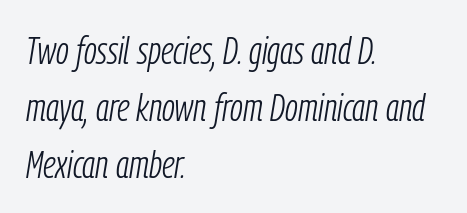
Horizontal bands of white between lines are of average thickness. The passage shown is typed in a proportional face where columns would drift. The passage is arranged the way most books set body copy — flush left. Just letters on the line, the space beneath them empty. No extra tracking has been applied to these lines. Slant detected: the letters are inclined.
